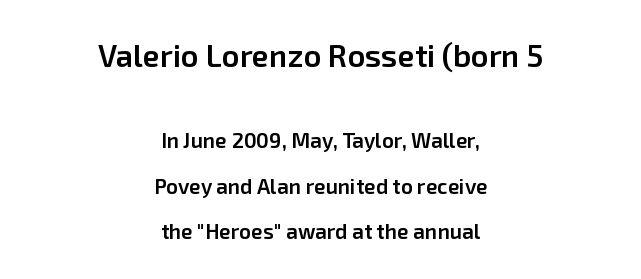
Q: Is the text bold? A: Semi-bold.
Q: Is the text italic (slanted)? A: No, it is upright.
Q: Is the typeface a serif or a sans-serif typeface? A: Sans-serif.
Q: Is the text underlined? A: No.
Q: How is the paragraph aligned? A: Centered.
Q: Is the spacing between letters normal or unusually wide? A: Normal.
Q: Is the spacing between lines tight, normal or loose? A: Loose.
Q: Which block of text is set in a larger size, the first (top) or the second (bottom)? A: The first (top) one.
Q: Width (condensed, normal, or wide)? A: Normal.
Q: Stroke contrast? A: Low.
Q: x-height? A: Medium.
Q: Monospaced? A: No.
